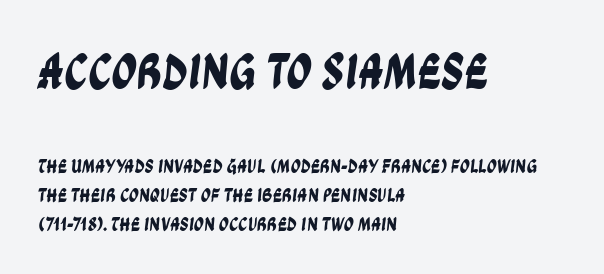
Q: Is the typeface a serif or a sans-serif typeface? A: Sans-serif.
Q: Is the text underlined? A: No.
Q: How is the paragraph aligned? A: Left-aligned.
Q: Is the spacing between letters normal or unusually wide? A: Normal.
Q: Is the spacing between lines tight, normal or loose? A: Normal.
Q: Which block of text is set in a larger size, the first (top) or the second (bottom)? A: The first (top) one.
Q: Width (condensed, normal, or wide)? A: Condensed.
Q: Stroke contrast? A: Low.
Q: x-height? A: Large.
Q: Monospaced? A: No.
